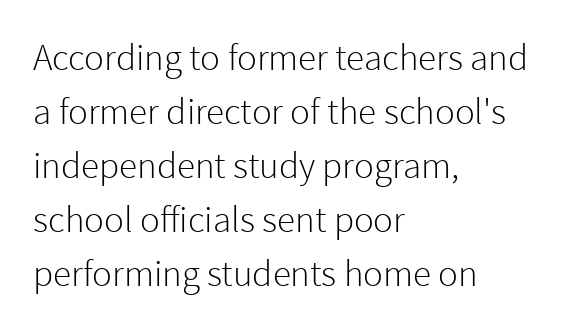
Unmarked baselines from the first word to the last. A student would call this left alignment; a typographer would say flush left, rag right. Weight: not bold — regular or lighter. How would I describe the line gaps? Plain and ordinary. Every stem runs plumb, perpendicular to the baseline.
